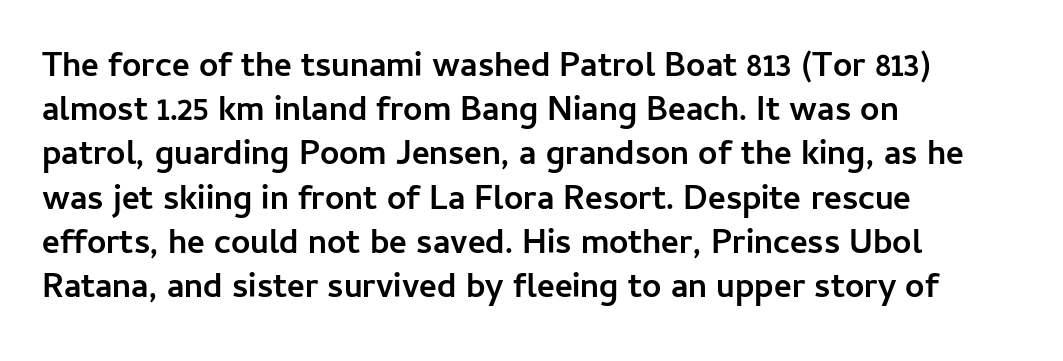
The image shows 34 px semibold sans-serif type, upright; set left-aligned, normal line spacing (1.3x), normal letter spacing, not underlined; low stroke contrast and a medium x-height.
